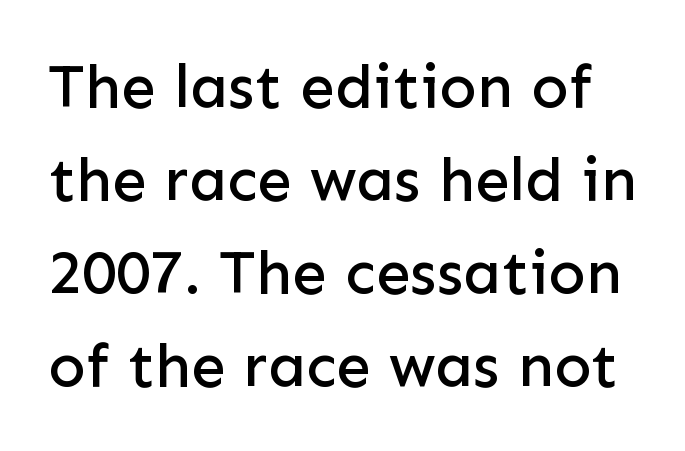
Do the characters align in a grid? No, the font is proportional. Rendered with straight, roman letterforms. The passage shown has conventional tracking throughout. The space directly below the letters is spotless. Nope, no serifs anywhere on these letters. Regarding leading, the lines here are spaced in the standard way.
